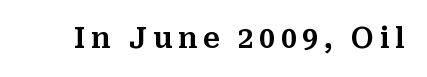
How are the letters spaced? Widely, with obvious added tracking. Descenders hang freely into open space. Unlike a clean sans, this face finishes its strokes with serifs. The specimen reads as upright at a glance. You could not count columns in this text — the font is proportionally spaced.
